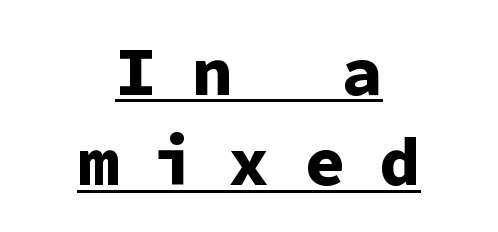
{"serif": "no", "italic": "no", "bold": "yes", "weight": "bold", "width": "normal", "stroke_contrast": "low", "x_height": "medium", "monospaced": "yes", "underline": "yes", "align": "center", "line_spacing": "normal", "line_spacing_ratio": 1.31, "letter_spacing": "wide", "letter_spacing_em": 0.49, "glyph_px": 69}
